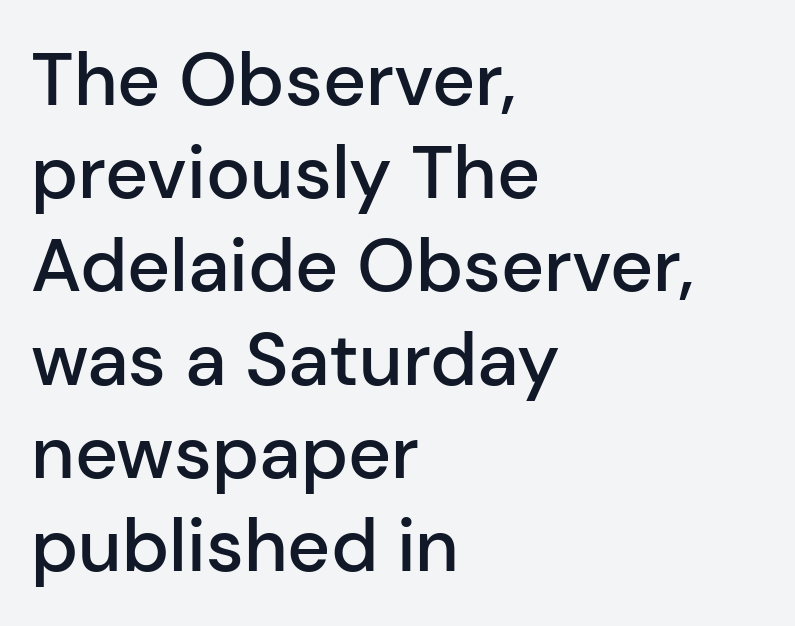
{"serif": "no", "italic": "no", "bold": "semi", "weight": "semibold", "width": "normal", "stroke_contrast": "low", "x_height": "medium", "monospaced": "no", "underline": "no", "align": "left", "line_spacing": "normal", "line_spacing_ratio": 1.26, "letter_spacing": "normal", "letter_spacing_em": 0.0, "glyph_px": 74}
